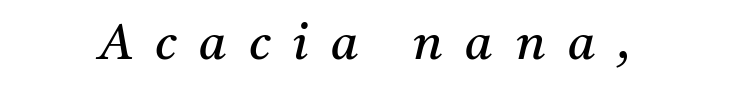
Q: Is the text bold? A: No.
Q: Is the text italic (slanted)? A: Yes, it leans right by about 11 degrees.
Q: Is the typeface a serif or a sans-serif typeface? A: Serif.
Q: Is the text underlined? A: No.
Q: Is the spacing between letters normal or unusually wide? A: Unusually wide.
Q: Width (condensed, normal, or wide)? A: Normal.
Q: Stroke contrast? A: Medium.
Q: x-height? A: Medium.
Q: Monospaced? A: No.
